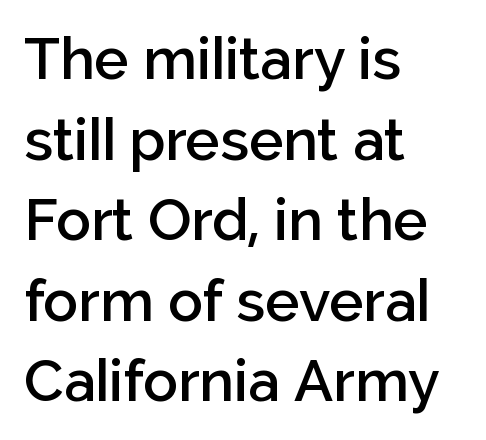
Plain, unruled lines of type. The passage is arranged the way most books set body copy — flush left. A semibold gives these letters moderate extra thickness, short of bold. The typeface chosen for these lines omits serifs. Every stem runs plumb, perpendicular to the baseline.
